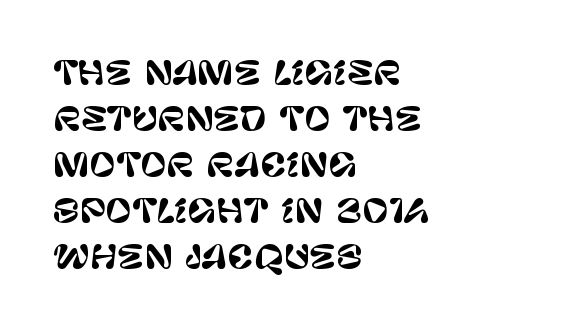
The setting favours the left margin, as ordinary paragraphs usually do. Look at the bottom of the vertical strokes: they stop flat, with no serifs. The face used here is proportionally spaced, like ordinary book or web type. What's the leading like? Ordinary, nothing unusual.
